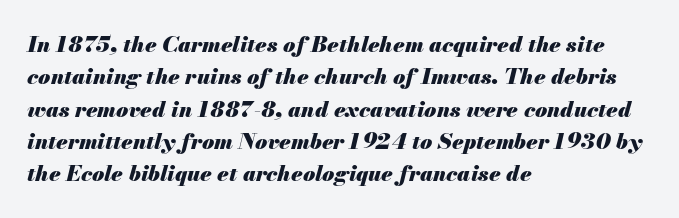
The typography opts for an oblique posture over an upright one. The text block is weighted toward the left margin, trailing off unevenly rightward. The foot of each line stays bare and open. You could call the tracking neutral — neither tight nor loose.
